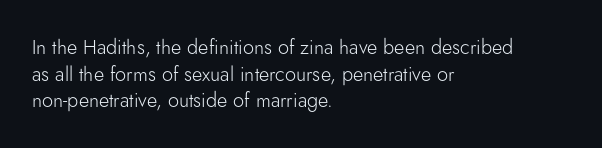
Q: Is the text bold? A: No.
Q: Is the text italic (slanted)? A: No, it is upright.
Q: Is the text underlined? A: No.
Q: How is the paragraph aligned? A: Left-aligned.
Q: Is the spacing between letters normal or unusually wide? A: Normal.
Q: Is the spacing between lines tight, normal or loose? A: Normal.
